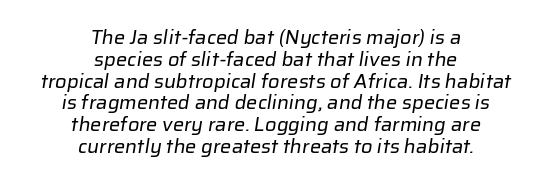
{"bold": "no", "underline": "no", "align": "center", "line_spacing": "tight", "line_spacing_ratio": 1.09, "letter_spacing": "normal", "letter_spacing_em": 0.0, "glyph_px": 20}
